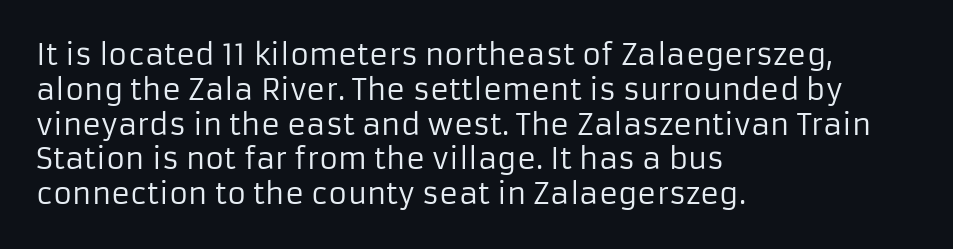
Q: Is the text bold? A: No.
Q: Is the text italic (slanted)? A: No, it is upright.
Q: Is the typeface a serif or a sans-serif typeface? A: Sans-serif.
Q: Is the text underlined? A: No.
Q: How is the paragraph aligned? A: Left-aligned.
Q: Is the spacing between letters normal or unusually wide? A: Normal.
Q: Width (condensed, normal, or wide)? A: Normal.
Q: Stroke contrast? A: Low.
Q: x-height? A: Medium.
Q: Monospaced? A: No.
